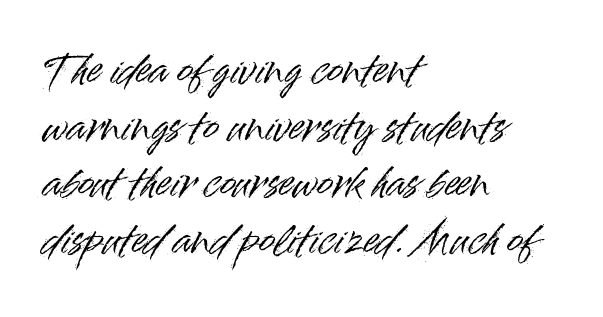
Q: Is the text italic (slanted)? A: Yes.
Q: Is the typeface a serif or a sans-serif typeface? A: Sans-serif.
Q: Is the text underlined? A: No.
Q: How is the paragraph aligned? A: Left-aligned.
Q: Is the spacing between letters normal or unusually wide? A: Normal.
Q: Is the spacing between lines tight, normal or loose? A: Normal.
Q: Width (condensed, normal, or wide)? A: Normal.
Q: Stroke contrast? A: High.
Q: x-height? A: Small.
Q: Monospaced? A: No.
